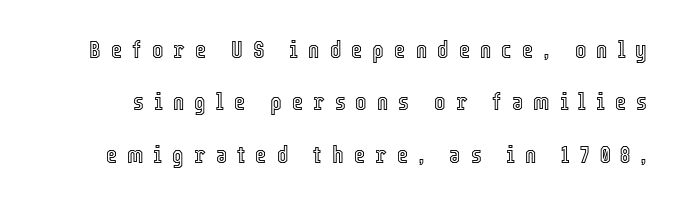
The image shows 24 px text type, upright; set loose line spacing (2.18x), unusually wide letter spacing (+0.42 em), not underlined.
